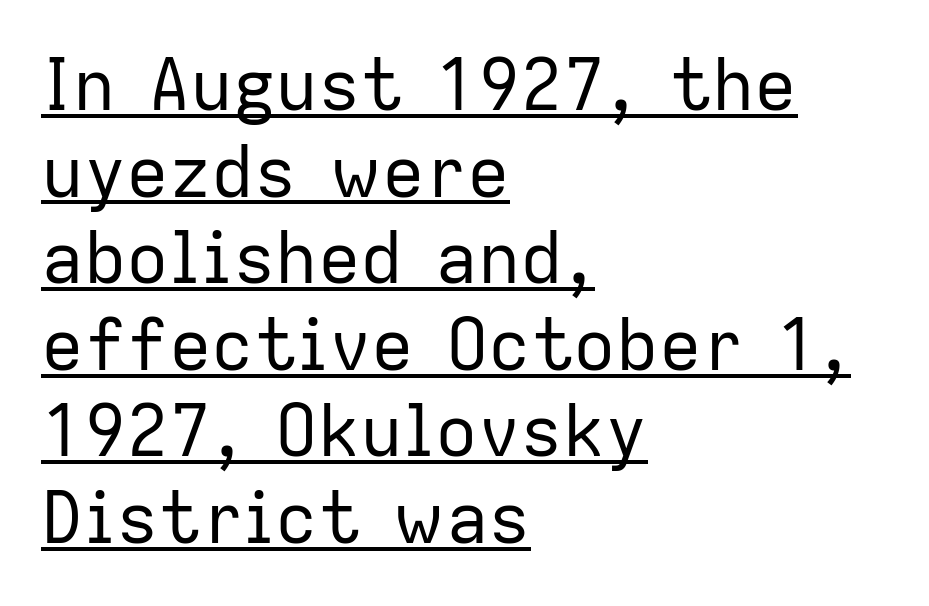
The typeface has the unassuming heft of standard copy or less. Like a heading marked for emphasis, these lines bear an underscore. Letterform terminals end flat and unadorned throughout the passage. Characters follow at the spacing the type designer built in. Horizontal alignment here is leftward, the default for most running prose. Ascenders rise straight up at ninety degrees.
